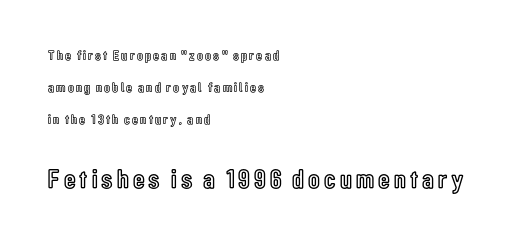
{"italic": "no", "underline": "no", "align": "left", "line_spacing": "loose", "line_spacing_ratio": 2.29, "larger_block": "second", "size_ratio": 1.93, "glyph_px": 27}
